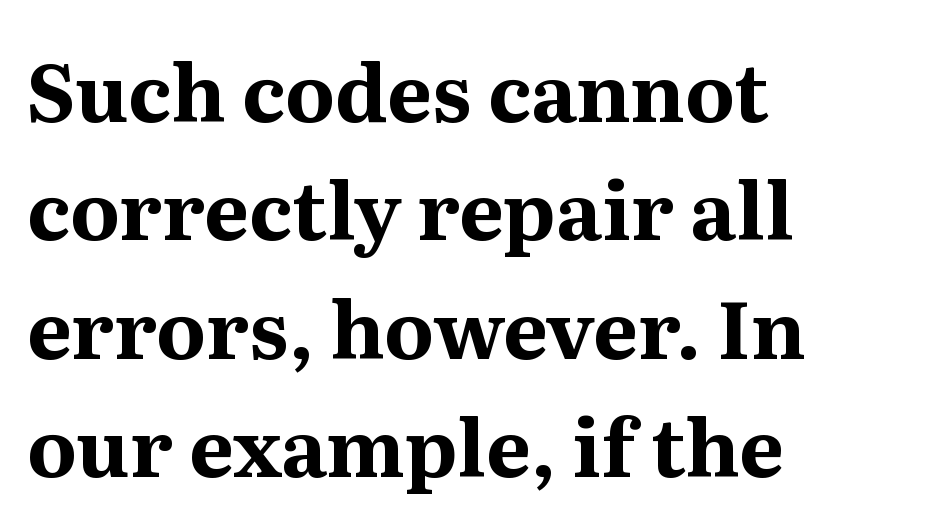
Q: Is the text bold? A: Yes.
Q: Is the text italic (slanted)? A: No, it is upright.
Q: Is the typeface a serif or a sans-serif typeface? A: Serif.
Q: Is the text underlined? A: No.
Q: How is the paragraph aligned? A: Left-aligned.
Q: Is the spacing between letters normal or unusually wide? A: Normal.
Q: Is the spacing between lines tight, normal or loose? A: Normal.
Q: Width (condensed, normal, or wide)? A: Normal.
Q: Stroke contrast? A: Medium.
Q: x-height? A: Medium.
Q: Monospaced? A: No.
